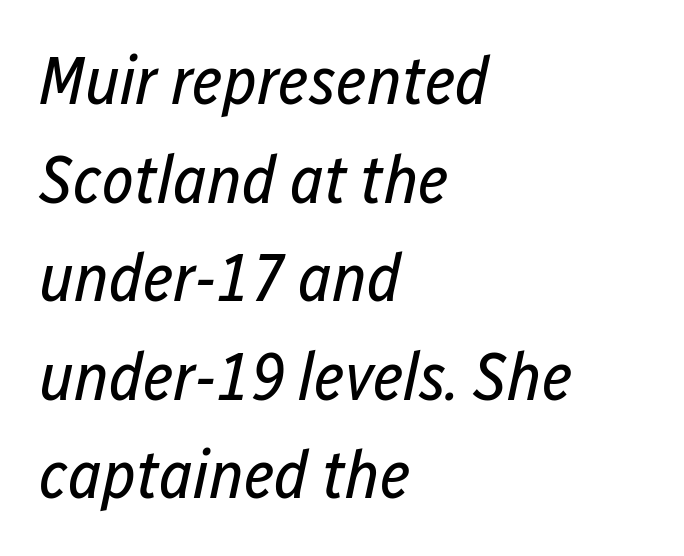
The image shows 68 px regular-weight, condensed type, italic (leaning right); set left-aligned, normal line spacing (1.45x), normal letter spacing, not underlined; low stroke contrast and a medium x-height.
